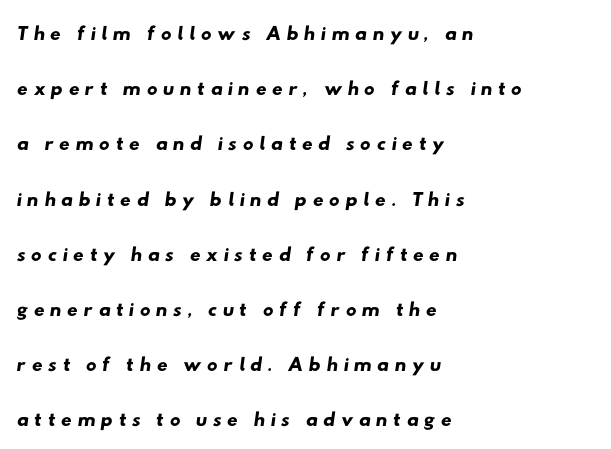
Each row of text sits above clean, open space. The font family rendered here belongs to the sans-serif group. Think of a printed novel: that variable character pitch is what you see here. Each line starts at the same left margin while the right side varies.
